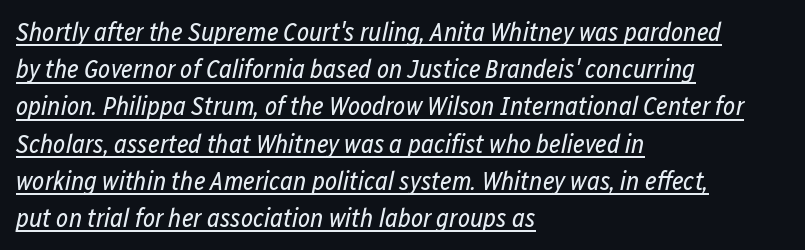
The type is set solid horizontally, with unmodified tracking. Weight: not bold — regular or lighter. Summary of vertical rhythm: regular, with standard interline spacing. Notice how the passage keeps a crisp vertical edge on the left only. Yep, that's italic — everything's leaning. Somebody hit Ctrl+U on this one — the words are underlined.
